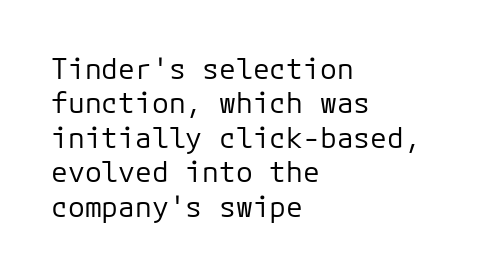
Q: Is the text bold? A: No.
Q: Is the text italic (slanted)? A: No, it is upright.
Q: Is the typeface a serif or a sans-serif typeface? A: Sans-serif.
Q: Is the text underlined? A: No.
Q: How is the paragraph aligned? A: Left-aligned.
Q: Is the spacing between letters normal or unusually wide? A: Normal.
Q: Width (condensed, normal, or wide)? A: Normal.
Q: Stroke contrast? A: Low.
Q: x-height? A: Medium.
